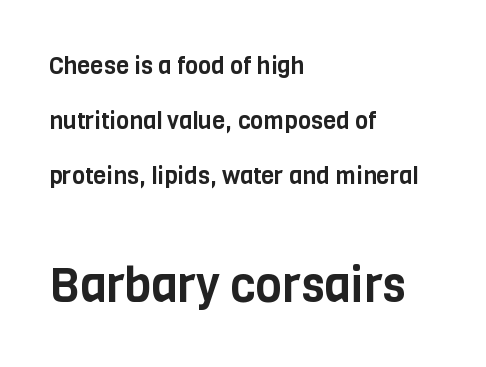
The image shows 48 px condensed sans-serif type, upright; set left-aligned, loose line spacing (2.3x), normal letter spacing, not underlined; the second (bottom) block is 2.0x larger; low stroke contrast and a large x-height.
